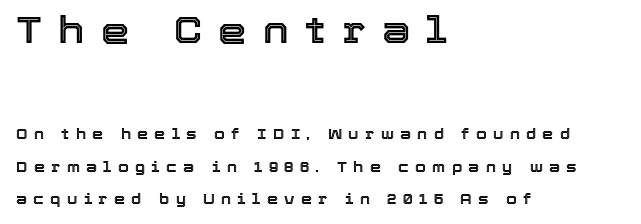
The passage shown stacks its lines with a broad gap. Which margin do the lines hug? The left one — the right edge is uneven. Spacing between characters has been opened up far beyond the box default. Style check: upright. Check under the words: just untouched page.
